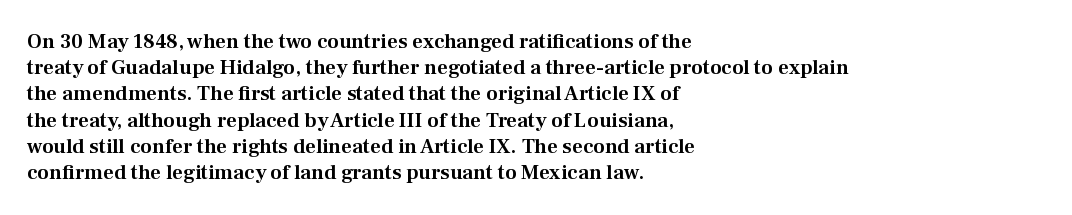
The image shows 21 px text type, upright; set left-aligned, normal line spacing (1.25x), normal letter spacing, not underlined.
